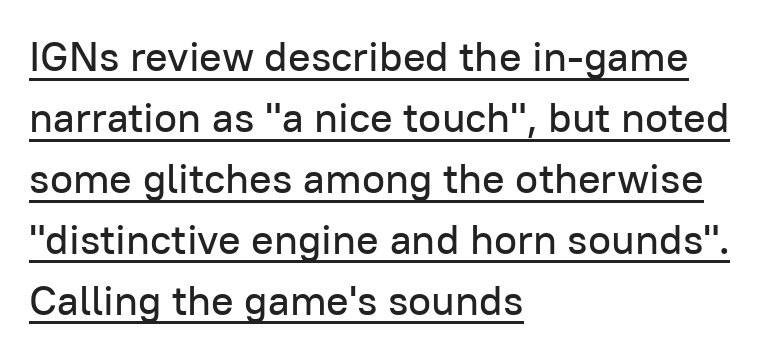
Q: Is the text italic (slanted)? A: No, it is upright.
Q: Is the typeface a serif or a sans-serif typeface? A: Sans-serif.
Q: Is the text underlined? A: Yes.
Q: How is the paragraph aligned? A: Left-aligned.
Q: Is the spacing between letters normal or unusually wide? A: Normal.
Q: Is the spacing between lines tight, normal or loose? A: Normal.
Q: Width (condensed, normal, or wide)? A: Normal.
Q: Stroke contrast? A: Low.
Q: x-height? A: Medium.
Q: Monospaced? A: No.
